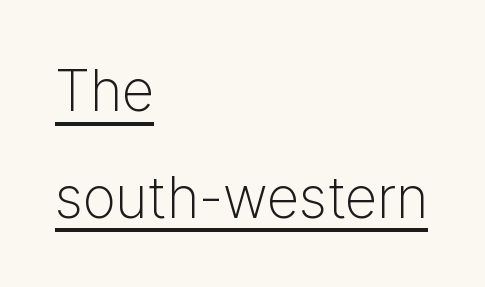
The image shows 57 px light sans-serif type, upright; set left-aligned, line spacing 1.87x, normal letter spacing, underlined; low stroke contrast and a medium x-height.
